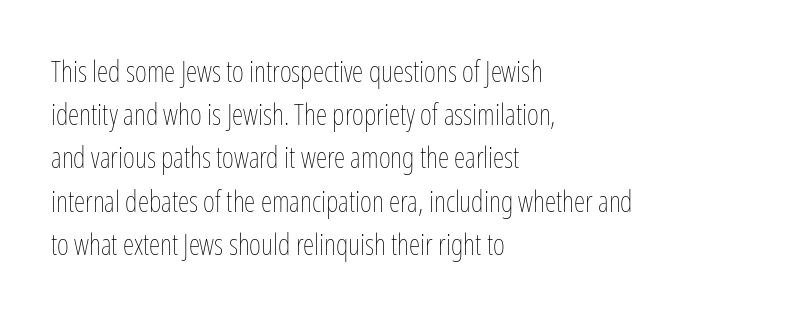
Q: Is the text bold? A: No.
Q: Is the text italic (slanted)? A: No, it is upright.
Q: Is the text underlined? A: No.
Q: How is the paragraph aligned? A: Left-aligned.
Q: Is the spacing between letters normal or unusually wide? A: Normal.
Q: Is the spacing between lines tight, normal or loose? A: Normal.
Q: Width (condensed, normal, or wide)? A: Condensed.
Q: Stroke contrast? A: Low.
Q: x-height? A: Medium.
Q: Monospaced? A: No.
